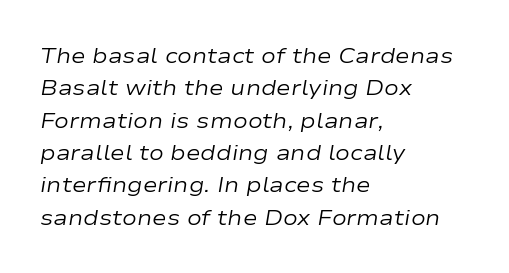
{"italic": "yes", "lean": "right", "slant_degrees": 9, "bold": "no", "underline": "no", "align": "left", "line_spacing": "normal", "line_spacing_ratio": 1.47, "letter_spacing": "normal", "letter_spacing_em": 0.0, "glyph_px": 22}
